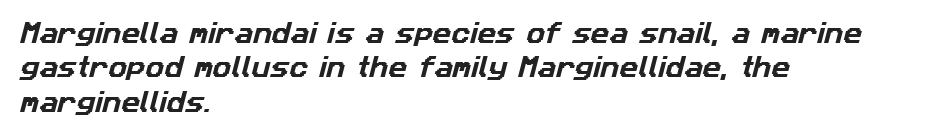
The image shows 23 px text type; set left-aligned, normal line spacing (1.49x), normal letter spacing, not underlined.
